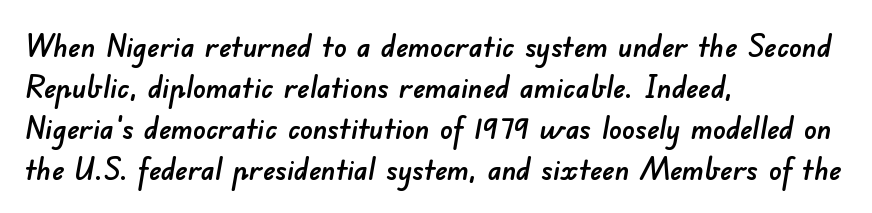
{"serif": "no", "width": "normal", "stroke_contrast": "low", "x_height": "small", "monospaced": "no", "underline": "no", "align": "left", "line_spacing": "normal", "line_spacing_ratio": 1.32, "letter_spacing": "normal", "letter_spacing_em": 0.0, "glyph_px": 31}
